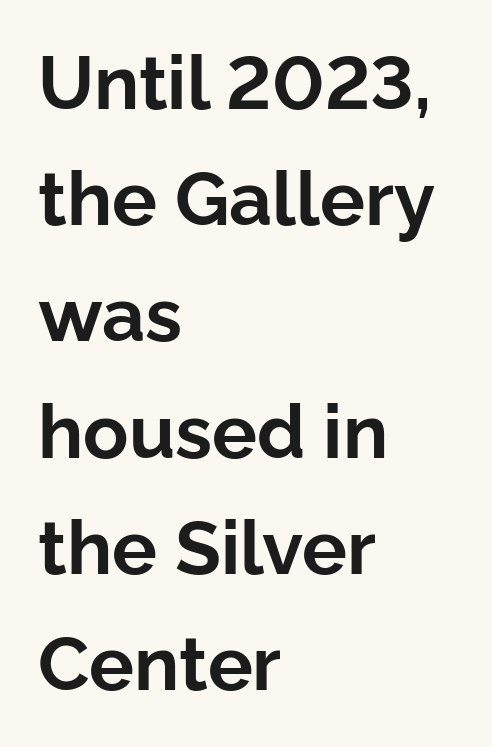
The rendering shows plain stroke endings on the letterforms — a sans-serif design. The compositor pushed each line to the left boundary. The gap between lines stays unmarked. Rendered with straight, roman letterforms. One glance says typical: line gaps are just what's usual.
